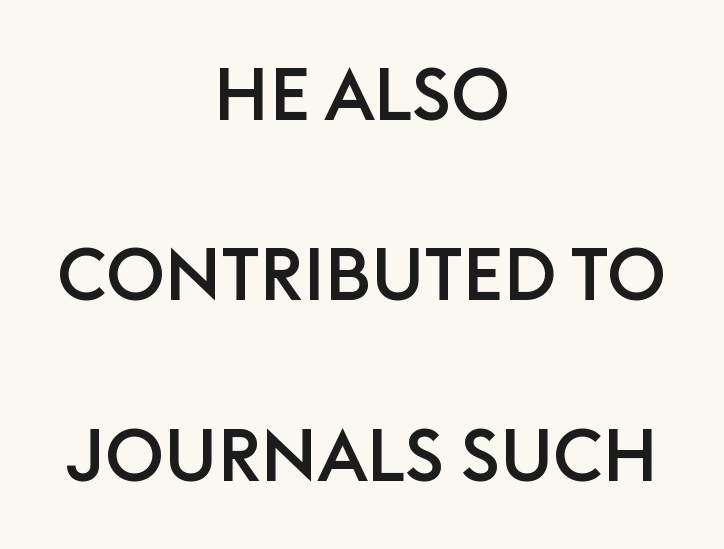
The image shows 73 px sans-serif type, upright; set centered, loose line spacing (2.47x), normal letter spacing, not underlined; low stroke contrast and a large x-height.
